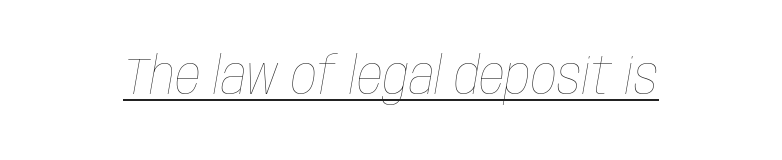
Q: Is the text bold? A: No.
Q: Is the text italic (slanted)? A: Yes, it leans right by about 10 degrees.
Q: Is the text underlined? A: Yes.
Q: Is the spacing between letters normal or unusually wide? A: Normal.
Q: Width (condensed, normal, or wide)? A: Condensed.
Q: Stroke contrast? A: Low.
Q: x-height? A: Large.
Q: Monospaced? A: No.
